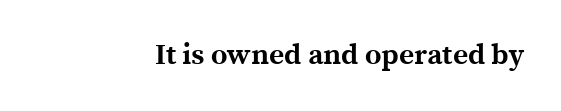
{"serif": "yes", "italic": "no", "bold": "yes", "weight": "bold", "width": "normal", "x_height": "medium", "monospaced": "no", "underline": "no", "letter_spacing": "normal", "letter_spacing_em": 0.0, "glyph_px": 29}
